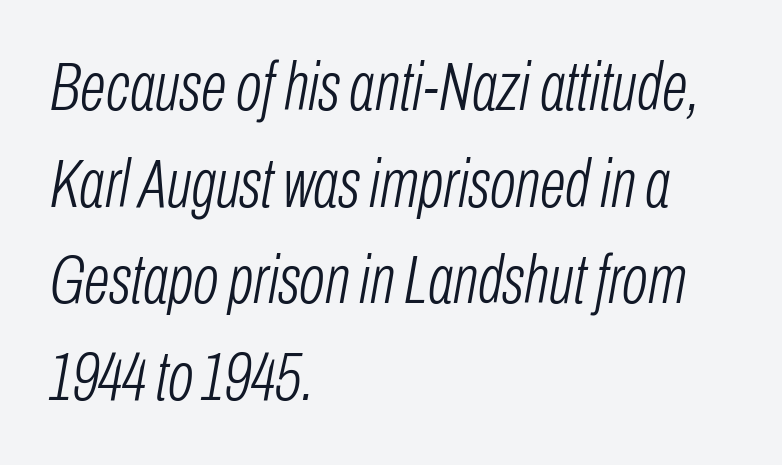
The image shows 68 px light, condensed type, italic (leaning right); set left-aligned, normal line spacing (1.42x), normal letter spacing, not underlined; low stroke contrast and a medium x-height.
